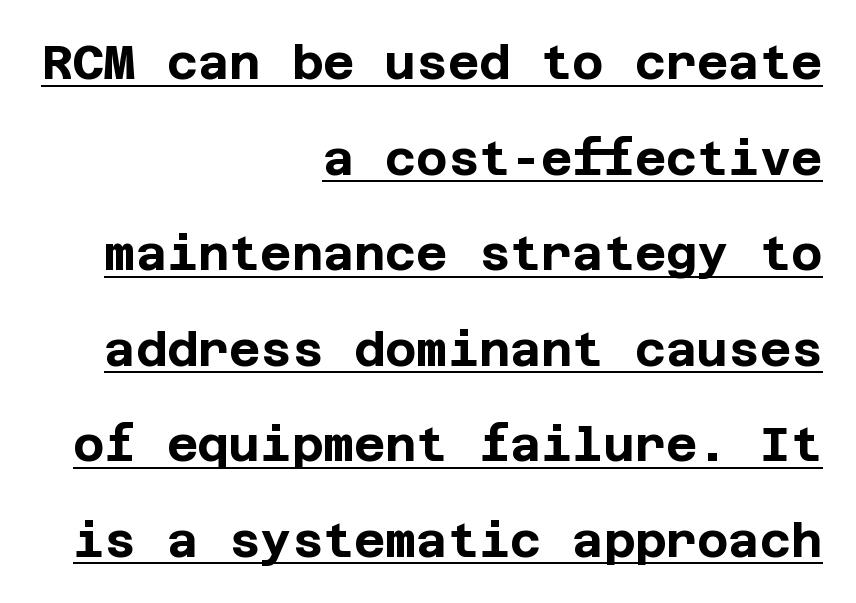
The rendering keeps characters at their native spacing. The passage shown is emphatically bold. The glyphs are accompanied by a horizontal stroke just below them. All the whitespace from short lines collects on the left.
